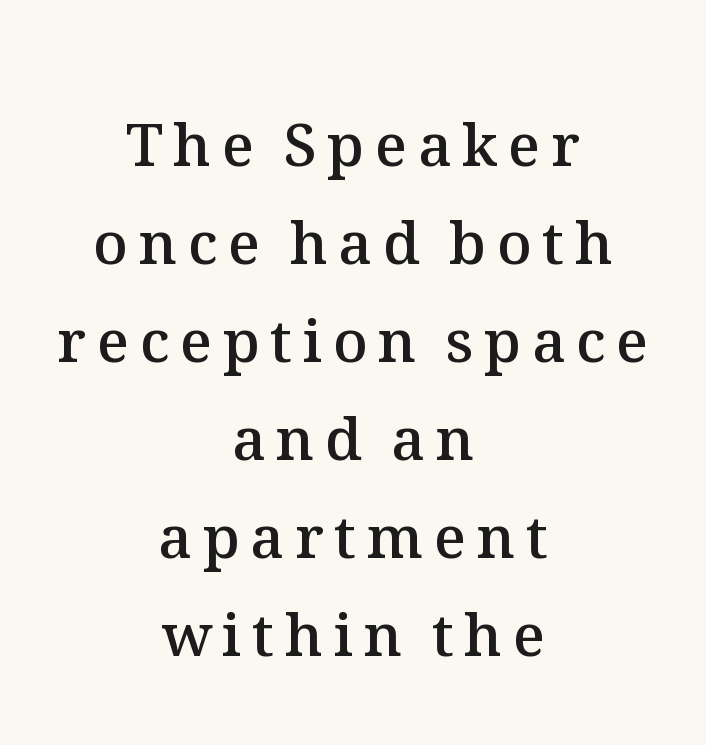
{"italic": "no", "bold": "semi", "weight": "semibold", "width": "normal", "stroke_contrast": "medium", "x_height": "medium", "monospaced": "no", "underline": "no", "align": "center", "line_spacing": "normal", "line_spacing_ratio": 1.66, "glyph_px": 59}
